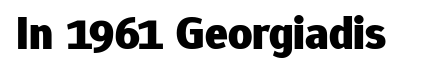
Q: Is the text bold? A: Yes.
Q: Is the text italic (slanted)? A: No, it is upright.
Q: Is the typeface a serif or a sans-serif typeface? A: Sans-serif.
Q: Is the text underlined? A: No.
Q: Is the spacing between letters normal or unusually wide? A: Normal.
Q: Width (condensed, normal, or wide)? A: Normal.
Q: Stroke contrast? A: Low.
Q: x-height? A: Medium.
Q: Monospaced? A: No.
